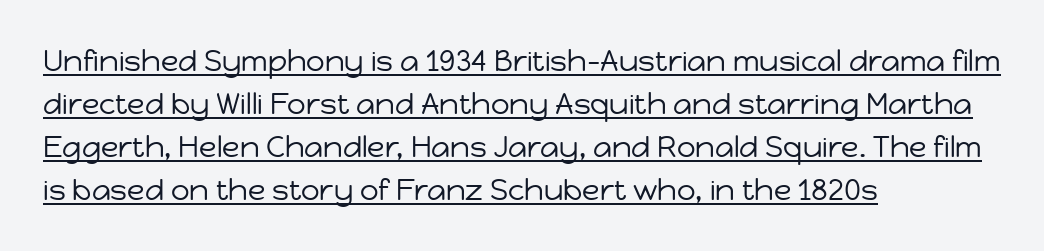
{"serif": "no", "italic": "no", "bold": "no", "weight": "regular", "width": "normal", "stroke_contrast": "low", "x_height": "medium", "monospaced": "no", "underline": "yes", "align": "left", "line_spacing": "normal", "line_spacing_ratio": 1.48, "letter_spacing": "normal", "letter_spacing_em": 0.0, "glyph_px": 29}
